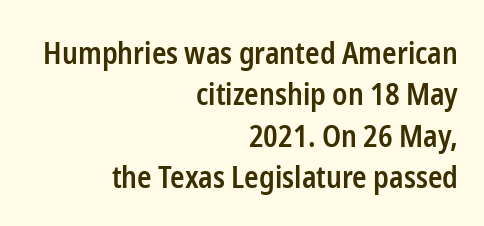
{"serif": "no", "italic": "no", "bold": "semi", "weight": "semibold", "width": "condensed", "stroke_contrast": "low", "x_height": "medium", "monospaced": "no", "underline": "no", "align": "right", "line_spacing": "normal", "line_spacing_ratio": 1.38, "letter_spacing": "normal", "letter_spacing_em": 0.0, "glyph_px": 30}
